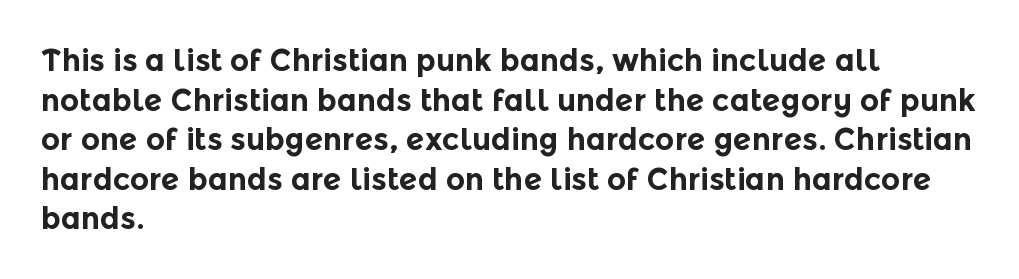
Q: Is the text bold? A: Yes.
Q: Is the text italic (slanted)? A: No, it is upright.
Q: Is the typeface a serif or a sans-serif typeface? A: Sans-serif.
Q: Is the text underlined? A: No.
Q: How is the paragraph aligned? A: Left-aligned.
Q: Is the spacing between letters normal or unusually wide? A: Normal.
Q: Is the spacing between lines tight, normal or loose? A: Normal.
Q: Width (condensed, normal, or wide)? A: Normal.
Q: x-height? A: Medium.
Q: Monospaced? A: No.
